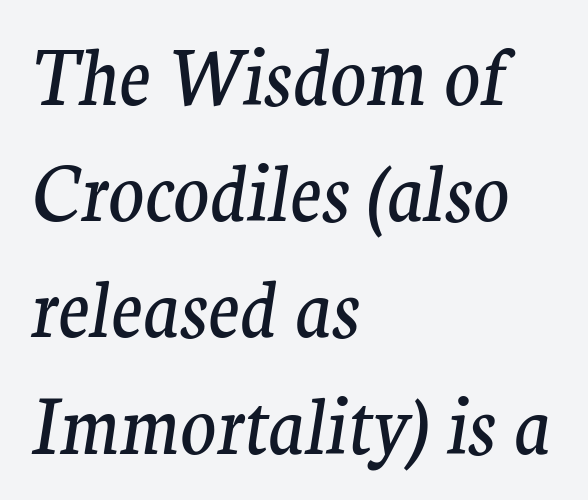
The image shows 74 px regular-weight serif type, italic (leaning right); set left-aligned, normal line spacing (1.57x), normal letter spacing, not underlined; medium stroke contrast and a medium x-height.
